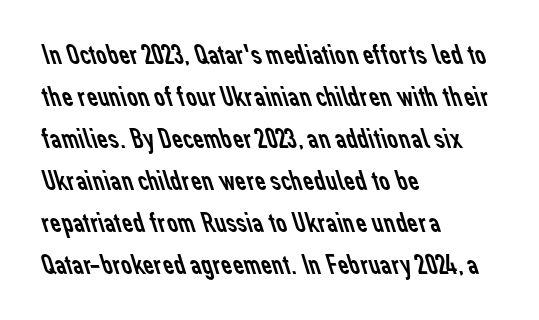
{"serif": "no", "bold": "no", "weight": "regular", "width": "normal", "stroke_contrast": "low", "x_height": "medium", "monospaced": "no", "underline": "no", "align": "left", "line_spacing": "normal", "line_spacing_ratio": 1.4, "letter_spacing": "normal", "letter_spacing_em": 0.0, "glyph_px": 30}
